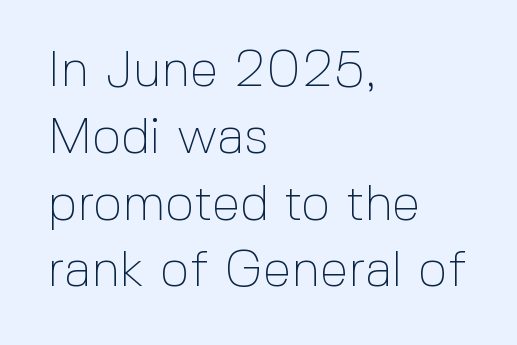
Q: Is the text bold? A: No.
Q: Is the text italic (slanted)? A: No, it is upright.
Q: Is the typeface a serif or a sans-serif typeface? A: Sans-serif.
Q: Is the text underlined? A: No.
Q: How is the paragraph aligned? A: Left-aligned.
Q: Is the spacing between letters normal or unusually wide? A: Normal.
Q: Is the spacing between lines tight, normal or loose? A: Normal.
Q: Width (condensed, normal, or wide)? A: Normal.
Q: x-height? A: Medium.
Q: Monospaced? A: No.
